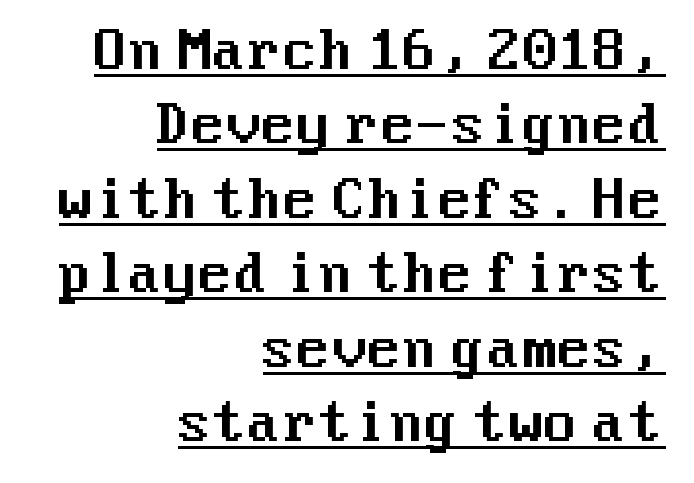
{"serif": "no", "italic": "no", "width": "normal", "stroke_contrast": "medium", "x_height": "medium", "underline": "yes", "align": "right", "line_spacing": "normal", "line_spacing_ratio": 1.46, "letter_spacing": "normal", "letter_spacing_em": 0.0, "glyph_px": 51}
